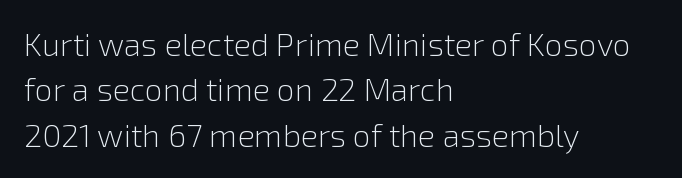
Q: Is the text bold? A: No.
Q: Is the text italic (slanted)? A: No, it is upright.
Q: Is the typeface a serif or a sans-serif typeface? A: Sans-serif.
Q: Is the text underlined? A: No.
Q: How is the paragraph aligned? A: Left-aligned.
Q: Is the spacing between letters normal or unusually wide? A: Normal.
Q: Is the spacing between lines tight, normal or loose? A: Normal.
Q: Width (condensed, normal, or wide)? A: Normal.
Q: Stroke contrast? A: Low.
Q: x-height? A: Medium.
Q: Monospaced? A: No.
